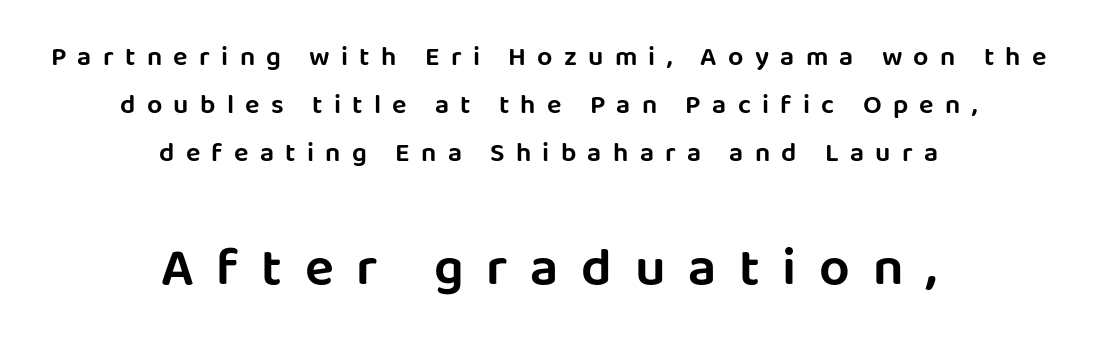
The image shows 54 px sans-serif type, upright; set centered, line spacing 1.78x, unusually wide letter spacing (+0.42 em), not underlined; the second (bottom) block is 2.0x larger; low stroke contrast and a large x-height.
